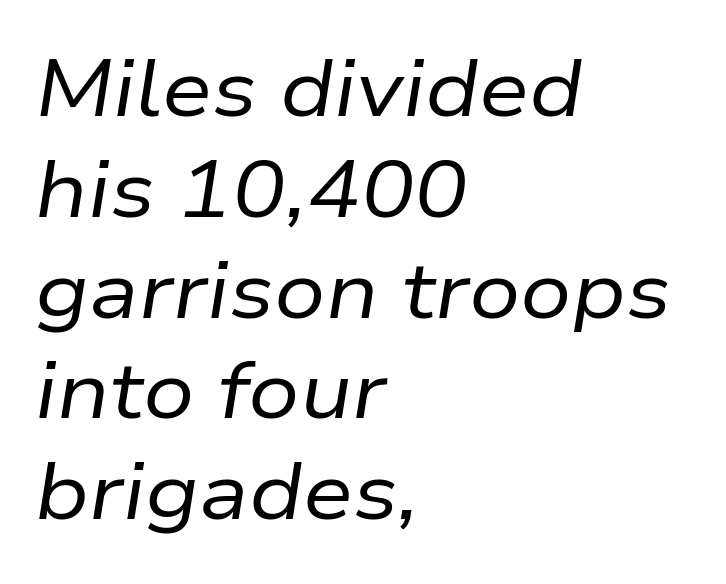
The image shows 80 px regular-weight type, italic (leaning right); set left-aligned, normal line spacing (1.26x), normal letter spacing, not underlined; low stroke contrast and a medium x-height.
